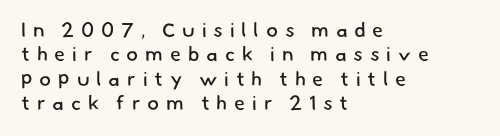
A student would call this left alignment; a typographer would say flush left, rag right. The glyphs are unaccompanied by any horizontal stroke below them. Heaviness? Minimal to ordinary, like unemphasized prose. Compared with typical body copy, the letter spacing here is much looser.
